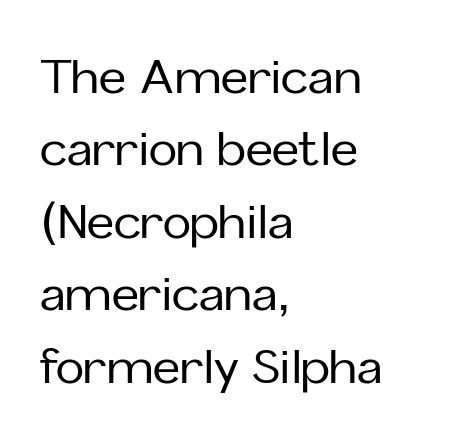
The rendering uses natural spacing where letterforms have individual widths. Anything drawn beneath the words? Only blank space. Does the copy run flush right? No — it runs flush left. These lines sit exactly where default settings would place them.
